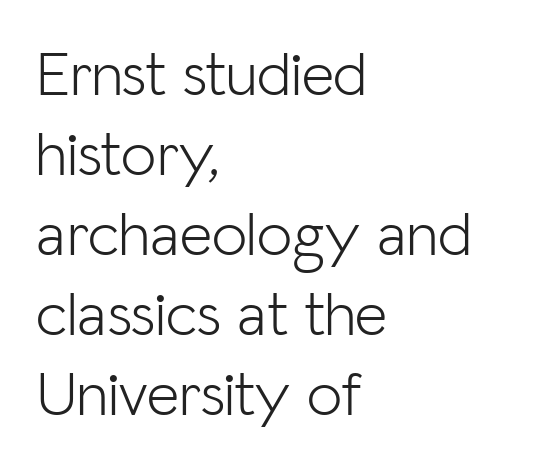
The image shows 63 px light sans-serif type, upright; set left-aligned, normal line spacing (1.27x), normal letter spacing, not underlined; low stroke contrast and a medium x-height.
